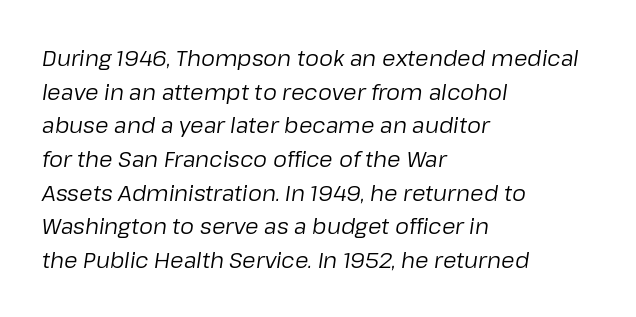
Compared with a typical body face, this is equally light or lighter still. This rendering leaves character spacing at its baseline value. The rendering anchors every line to the left-hand side. There's an unmistakable incline to the writing here. Anything drawn beneath the words? Only blank space.
